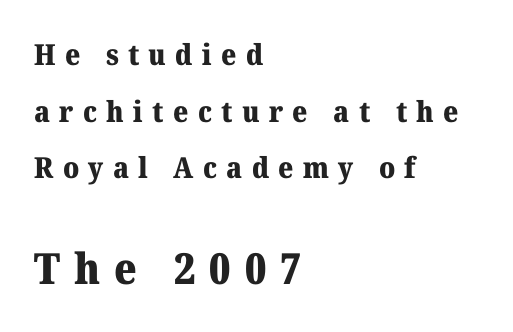
Letters rest on an invisible, unmarked baseline. A typesetter would call this proportional, since set widths differ per character. The characters display serif detailing at their extremities. The block of text is sparse from top to bottom, with ample space between rows. Reading down the block, your eye returns to a fixed left position each line. In terms of posture, this sample is upright.
